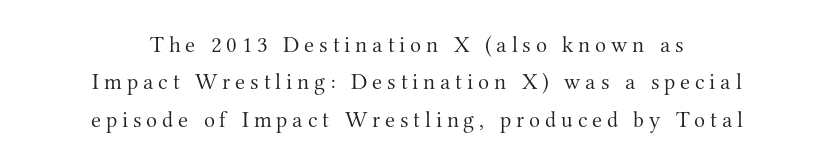
Q: Is the text bold? A: No.
Q: Is the text italic (slanted)? A: No, it is upright.
Q: Is the text underlined? A: No.
Q: How is the paragraph aligned? A: Centered.
Q: Is the spacing between letters normal or unusually wide? A: Unusually wide.
Q: Is the spacing between lines tight, normal or loose? A: Normal.
